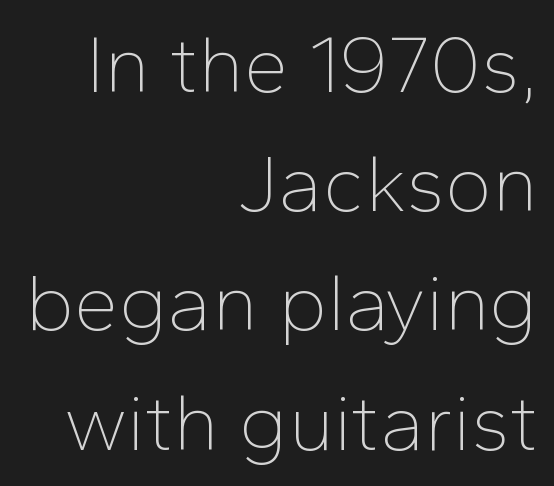
The passage shown is not underscored anywhere. Summary of vertical rhythm: regular, with standard interline spacing. Unbolded letterforms with no extra heft. Looks like regular typesetting: each glyph gets only the width it needs.
